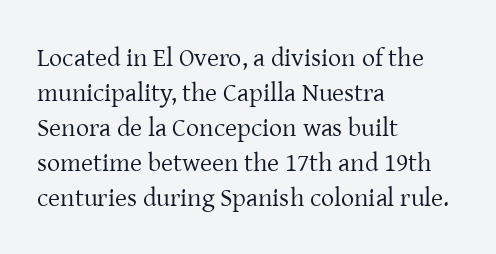
Q: Is the text bold? A: No.
Q: Is the text italic (slanted)? A: No, it is upright.
Q: Is the text underlined? A: No.
Q: How is the paragraph aligned? A: Left-aligned.
Q: Is the spacing between letters normal or unusually wide? A: Normal.
Q: Is the spacing between lines tight, normal or loose? A: Normal.
